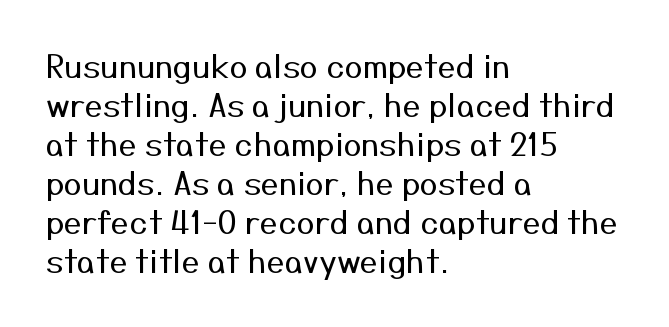
{"serif": "no", "italic": "no", "bold": "no", "weight": "regular", "width": "normal", "stroke_contrast": "medium", "x_height": "medium", "monospaced": "no", "underline": "no", "align": "left", "line_spacing_ratio": 1.22, "letter_spacing": "normal", "letter_spacing_em": 0.0, "glyph_px": 32}
